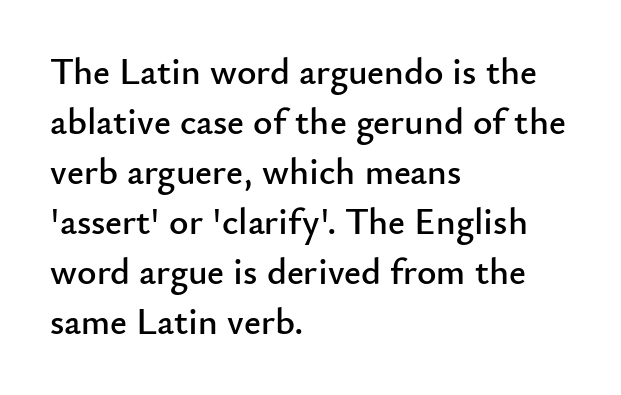
Line starts are locked; line ends wander. This sample uses plain, unmodified letter spacing. The string is rendered with underlining switched off. Is there much room between lines? A standard amount, neither cramped nor airy. Grotesque or geometric, the face here clearly has no serifs.
